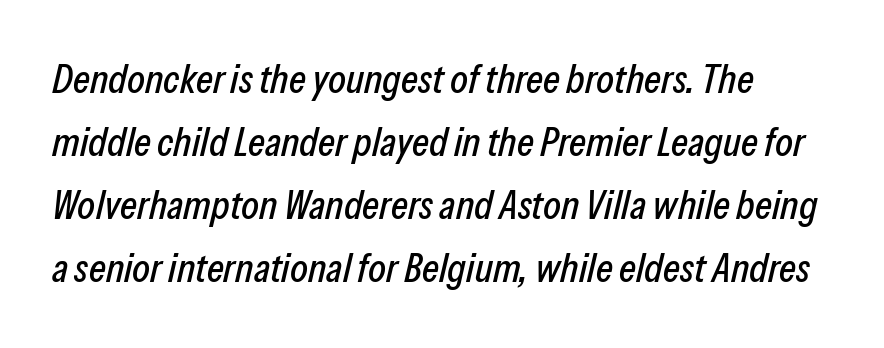
Q: Is the text italic (slanted)? A: Yes, it leans right by about 13 degrees.
Q: Is the text underlined? A: No.
Q: How is the paragraph aligned? A: Left-aligned.
Q: Is the spacing between letters normal or unusually wide? A: Normal.
Q: Is the spacing between lines tight, normal or loose? A: Normal.
Q: Width (condensed, normal, or wide)? A: Condensed.
Q: Stroke contrast? A: Low.
Q: x-height? A: Medium.
Q: Monospaced? A: No.
